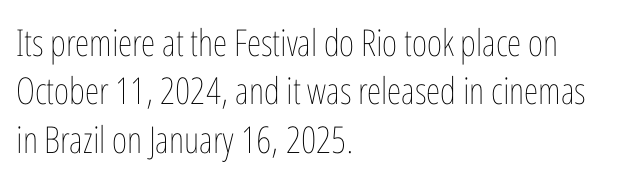
The image shows 37 px thin, condensed type, upright; set left-aligned, normal line spacing (1.31x), normal letter spacing, not underlined; low stroke contrast and a medium x-height.
